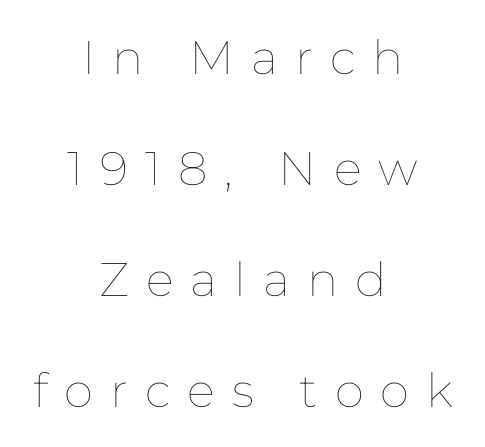
The image shows 47 px thin type, upright; set centered, loose line spacing (2.36x), unusually wide letter spacing (+0.36 em), not underlined; low stroke contrast and a medium x-height.
